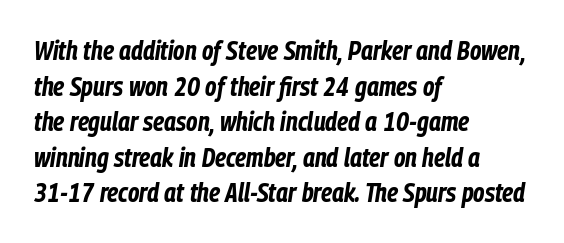
Q: Is the text bold? A: Yes.
Q: Is the text italic (slanted)? A: Yes, it leans right by about 9 degrees.
Q: Is the text underlined? A: No.
Q: How is the paragraph aligned? A: Left-aligned.
Q: Is the spacing between letters normal or unusually wide? A: Normal.
Q: Is the spacing between lines tight, normal or loose? A: Normal.
